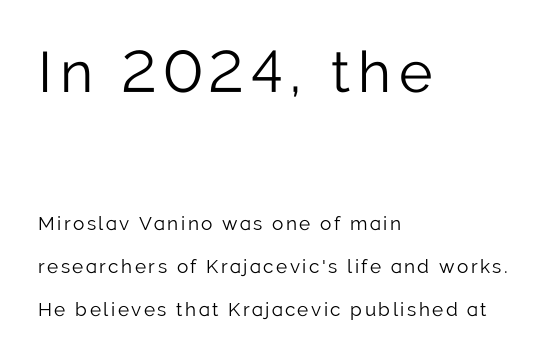
{"serif": "no", "italic": "no", "bold": "no", "weight": "light", "width": "normal", "stroke_contrast": "low", "x_height": "medium", "monospaced": "no", "underline": "no", "align": "left", "line_spacing": "loose", "line_spacing_ratio": 2.26, "larger_block": "first", "size_ratio": 3.0, "glyph_px": 57}
